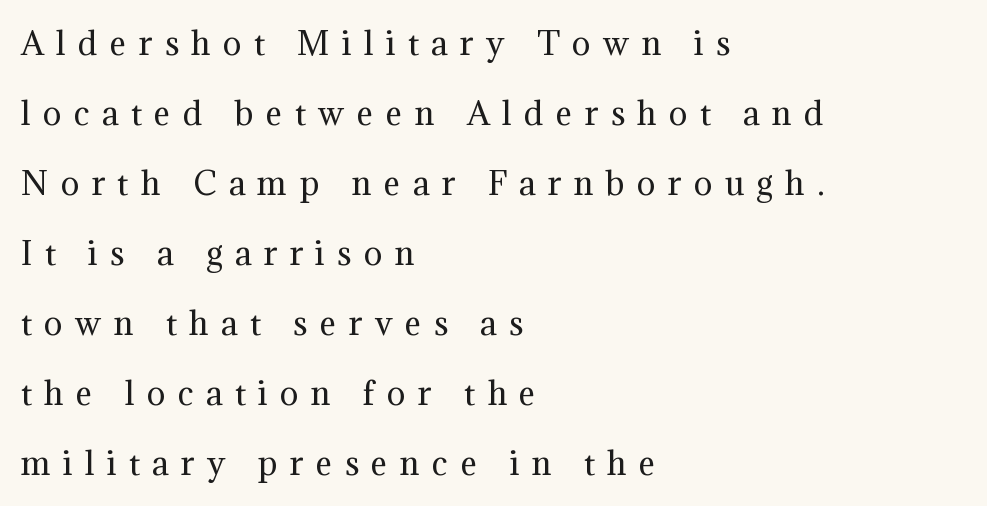
{"serif": "yes", "italic": "no", "bold": "no", "weight": "regular", "width": "normal", "stroke_contrast": "medium", "x_height": "medium", "monospaced": "no", "underline": "no", "align": "left", "line_spacing": "loose", "line_spacing_ratio": 2.26, "letter_spacing": "wide", "letter_spacing_em": 0.4, "glyph_px": 31}
